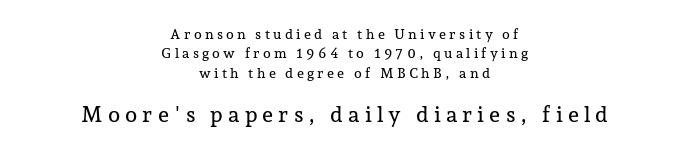
Q: Is the text italic (slanted)? A: No, it is upright.
Q: Is the text underlined? A: No.
Q: How is the paragraph aligned? A: Centered.
Q: Is the spacing between letters normal or unusually wide? A: Unusually wide.
Q: Is the spacing between lines tight, normal or loose? A: Normal.
Q: Which block of text is set in a larger size, the first (top) or the second (bottom)? A: The second (bottom) one.
